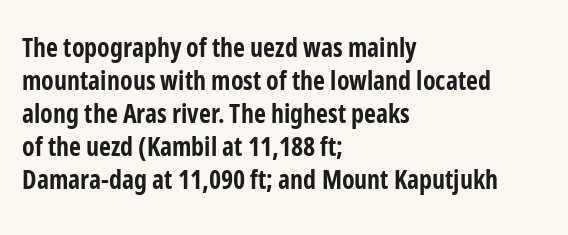
The image shows 26 px bold type, upright; set left-aligned, normal line spacing (1.27x), normal letter spacing, not underlined.
